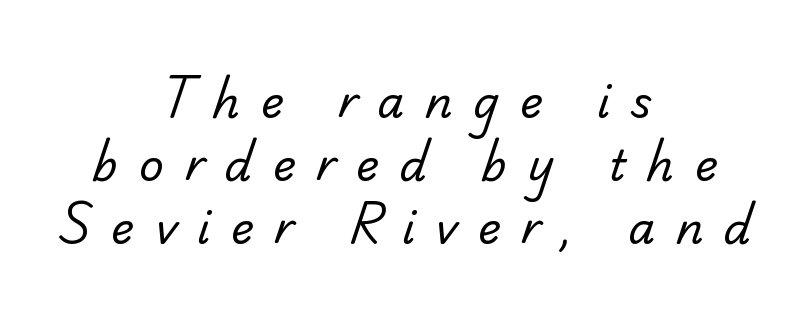
{"serif": "yes", "bold": "no", "weight": "regular", "width": "normal", "stroke_contrast": "low", "x_height": "small", "monospaced": "no", "underline": "no", "align": "center", "line_spacing": "normal", "line_spacing_ratio": 1.47, "letter_spacing": "wide", "letter_spacing_em": 0.48, "glyph_px": 43}
